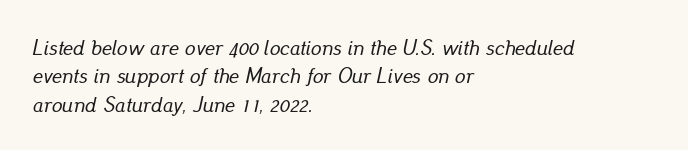
Each line starts at the same left margin while the right side varies. Clear beneath every line of the passage. Nobody touched the tracking dial on this one. This block has exactly the height ordinary leading produces. This sample uses an oblique cut, with every glyph tilted off the vertical.
